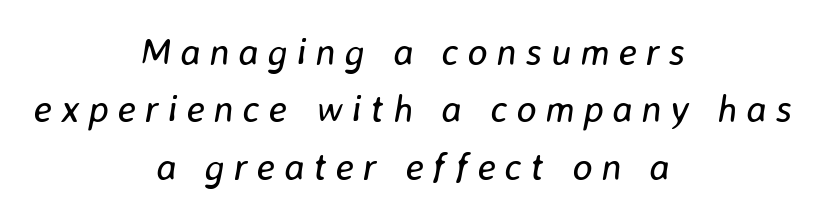
The image shows 38 px regular-weight type, italic (leaning right); set centered, normal line spacing (1.51x), unusually wide letter spacing (+0.23 em), not underlined; low stroke contrast and a medium x-height.
